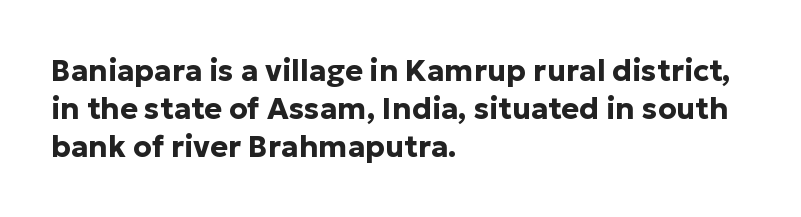
{"serif": "no", "italic": "no", "bold": "yes", "weight": "bold", "width": "normal", "stroke_contrast": "low", "x_height": "medium", "monospaced": "no", "underline": "no", "align": "left", "line_spacing": "normal", "line_spacing_ratio": 1.26, "letter_spacing": "normal", "letter_spacing_em": 0.0, "glyph_px": 30}
